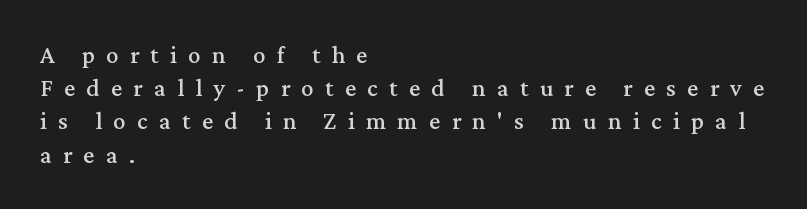
Q: Is the text italic (slanted)? A: No, it is upright.
Q: Is the text underlined? A: No.
Q: How is the paragraph aligned? A: Left-aligned.
Q: Is the spacing between letters normal or unusually wide? A: Unusually wide.
Q: Is the spacing between lines tight, normal or loose? A: Normal.
